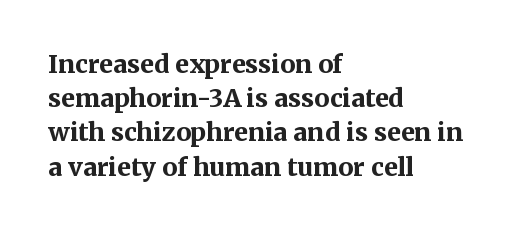
{"italic": "no", "bold": "yes", "underline": "no", "align": "left", "line_spacing": "normal", "line_spacing_ratio": 1.37, "letter_spacing": "normal", "letter_spacing_em": 0.0, "glyph_px": 25}
